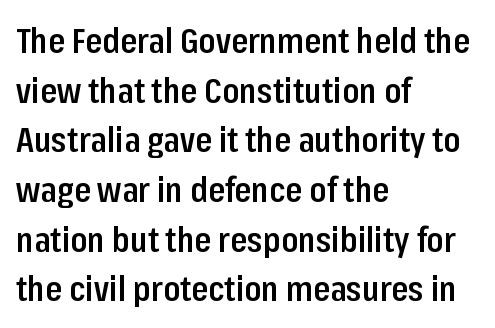
The lines in this sample share a left origin and differ only in where they stop. Characters follow at the spacing the type designer built in. The letters stand upright; this is a roman face. Grotesque or geometric, the face here clearly has no serifs. Note the varied advance widths — an 'i' is clearly narrower than an 'm'. The area under the type is left untouched.
